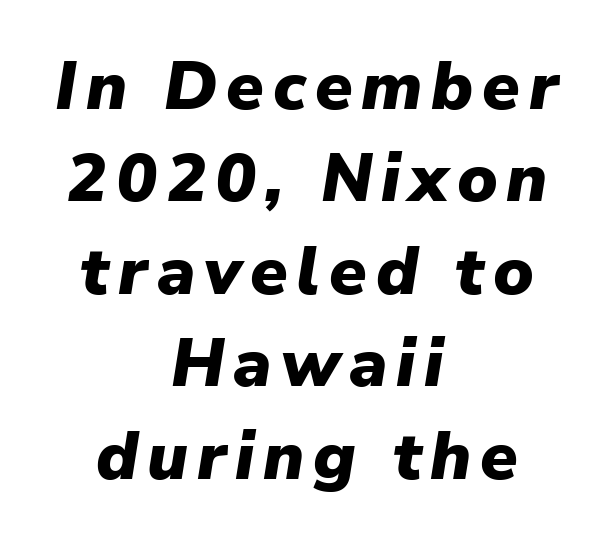
The face used here is proportionally spaced, like ordinary book or web type. Emphasis by weight is at full strength: bold. This sample uses an oblique cut, with every glyph tilted off the vertical. Anything drawn beneath the words? Only blank space. The rows are spaced the way most documents space them.
